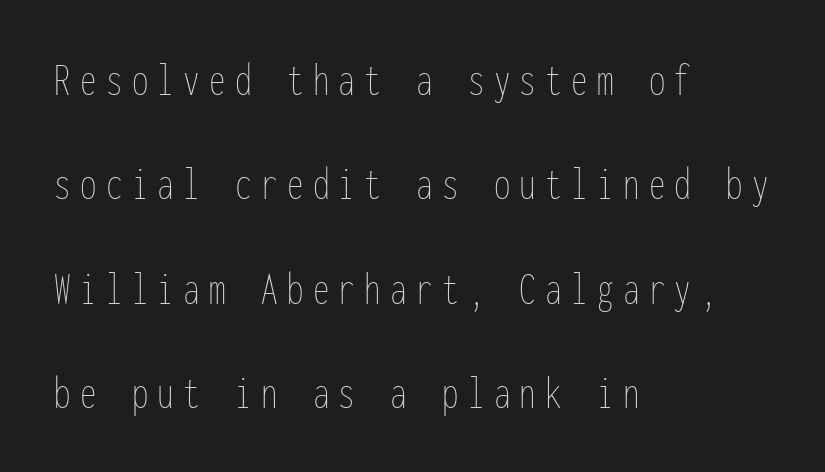
Q: Is the text bold? A: No.
Q: Is the text italic (slanted)? A: No, it is upright.
Q: Is the text underlined? A: No.
Q: How is the paragraph aligned? A: Left-aligned.
Q: Is the spacing between letters normal or unusually wide? A: Unusually wide.
Q: Is the spacing between lines tight, normal or loose? A: Loose.
Q: Width (condensed, normal, or wide)? A: Condensed.
Q: Stroke contrast? A: Low.
Q: x-height? A: Medium.
Q: Monospaced? A: Yes.
